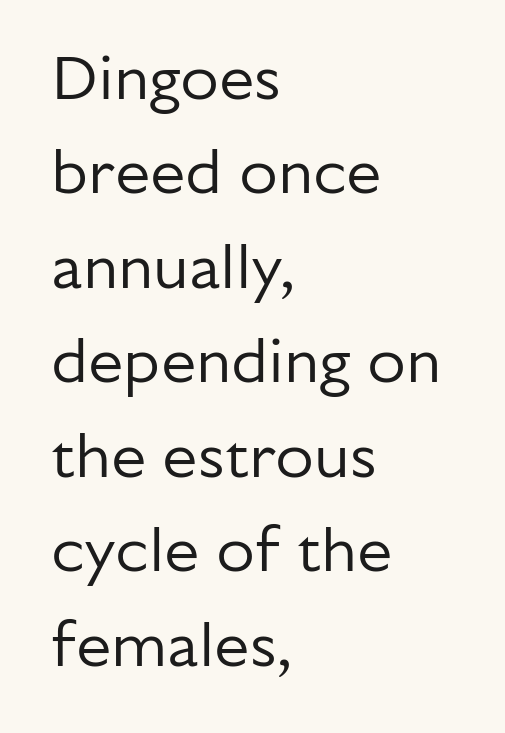
Q: Is the text bold? A: No.
Q: Is the text italic (slanted)? A: No, it is upright.
Q: Is the typeface a serif or a sans-serif typeface? A: Sans-serif.
Q: Is the text underlined? A: No.
Q: How is the paragraph aligned? A: Left-aligned.
Q: Is the spacing between letters normal or unusually wide? A: Normal.
Q: Is the spacing between lines tight, normal or loose? A: Normal.
Q: Width (condensed, normal, or wide)? A: Normal.
Q: Stroke contrast? A: Low.
Q: x-height? A: Medium.
Q: Monospaced? A: No.
